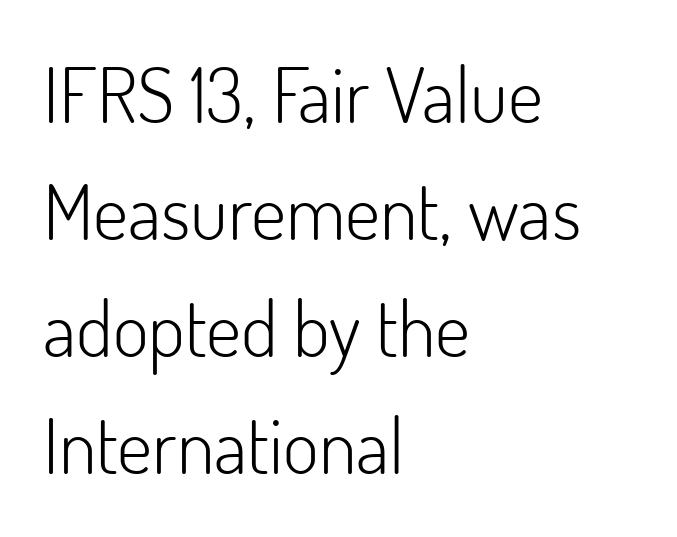
Short and long lines alike share a common starting point at left. Here the designer chose a conventional face with non-uniform glyph widths. A clean baseline with only descenders dipping below it. Vertically, the passage feels balanced, rows spaced as you'd expect.
